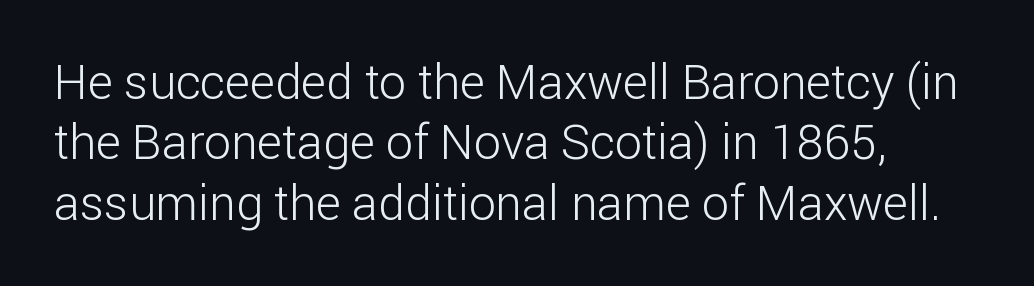
The image shows 48 px light sans-serif type, upright; set left-aligned, normal line spacing (1.26x), normal letter spacing, not underlined; low stroke contrast and a medium x-height.
